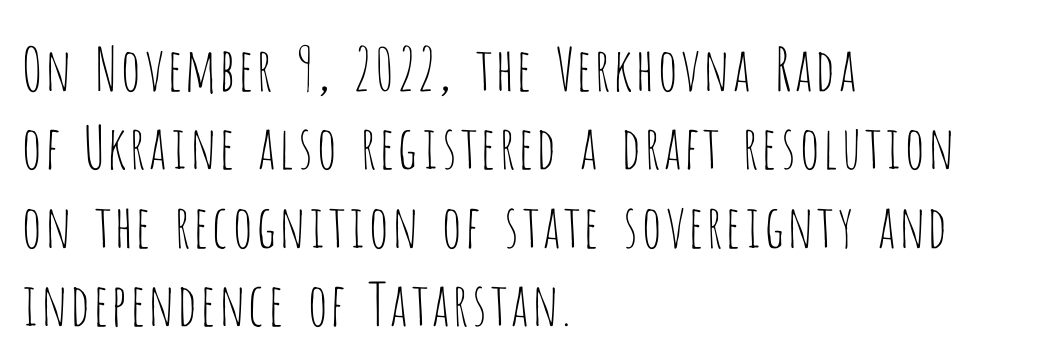
The image shows 59 px thin, condensed sans-serif type, upright; set left-aligned, normal line spacing (1.33x), normal letter spacing, not underlined; low stroke contrast and a large x-height.
